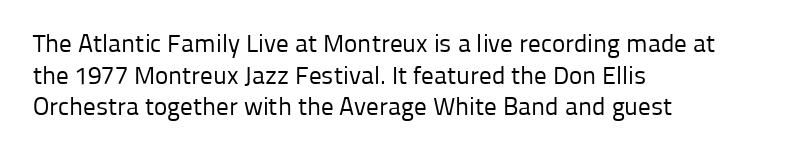
{"italic": "no", "bold": "no", "underline": "no", "align": "left", "line_spacing": "normal", "line_spacing_ratio": 1.27, "letter_spacing": "normal", "letter_spacing_em": 0.0, "glyph_px": 25}
